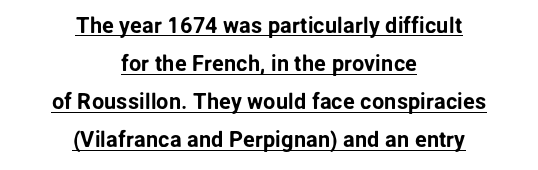
{"italic": "no", "underline": "yes", "align": "center", "line_spacing_ratio": 1.73, "letter_spacing": "normal", "letter_spacing_em": 0.0, "glyph_px": 22}
